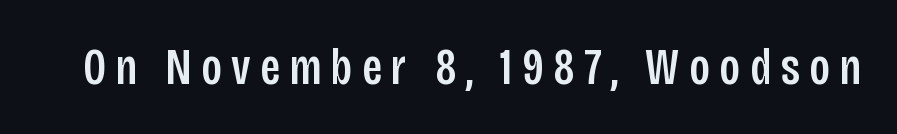
The image shows 51 px condensed sans-serif type, upright; set not underlined; low stroke contrast and a large x-height.
